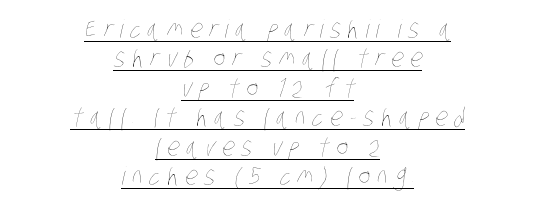
{"bold": "no", "underline": "yes", "align": "center", "line_spacing_ratio": 1.18, "letter_spacing": "wide", "letter_spacing_em": 0.27, "glyph_px": 25}
